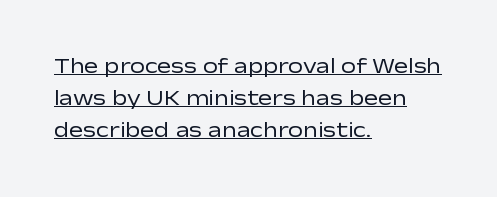
The image shows 21 px text type, upright; set left-aligned, normal line spacing (1.53x), normal letter spacing, underlined.
